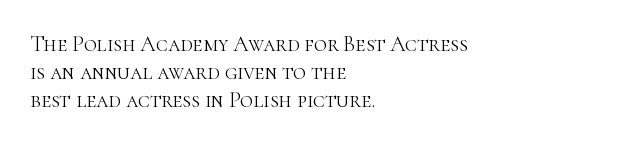
The image shows 22 px text type, upright; set left-aligned, normal line spacing (1.27x), normal letter spacing, not underlined.
